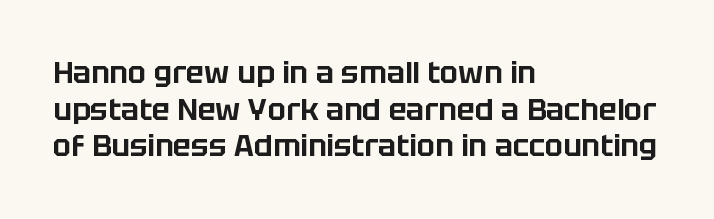
The image shows 30 px sans-serif type, upright; set left-aligned, line spacing 1.22x, normal letter spacing, not underlined; low stroke contrast and a large x-height.
